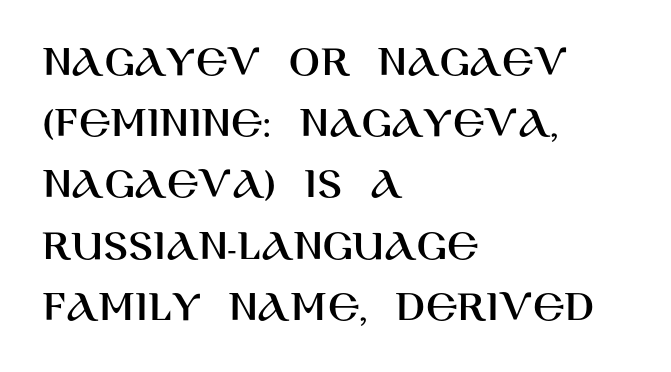
{"serif": "no", "italic": "no", "width": "normal", "stroke_contrast": "high", "x_height": "large", "monospaced": "no", "underline": "no", "align": "left", "line_spacing": "normal", "line_spacing_ratio": 1.33, "letter_spacing": "normal", "letter_spacing_em": 0.0, "glyph_px": 46}
